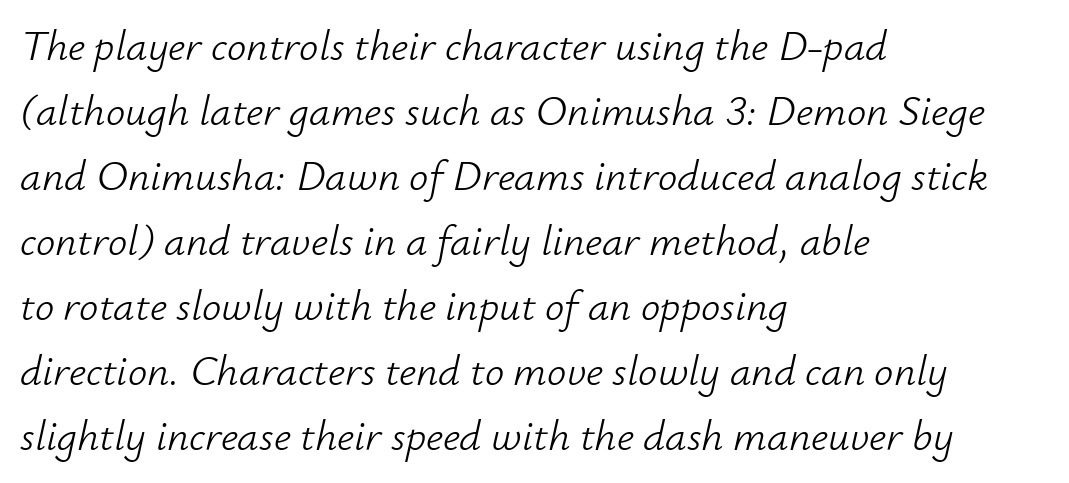
The image shows 43 px light type, italic (leaning right); set left-aligned, normal line spacing (1.51x), normal letter spacing, not underlined; low stroke contrast and a small x-height.
